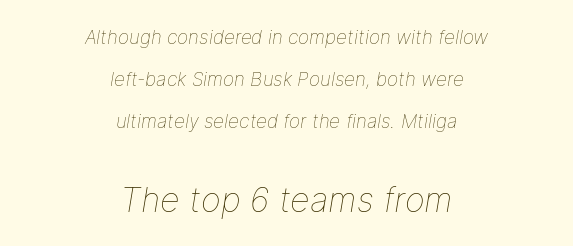
The image shows 34 px thin type, italic (leaning right); set centered, loose line spacing (2.22x), normal letter spacing, not underlined; the second (bottom) block is 1.79x larger; low stroke contrast and a medium x-height.
